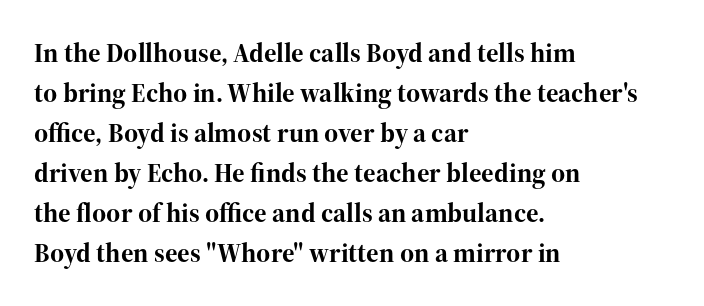
A student would call this left alignment; a typographer would say flush left, rag right. Lines of text with bare space underneath. Does the weight exceed regular? Yes, all the way to bold. Posture: vertical. The rows are spaced the way most documents space them. In terms of letterspacing, this is plain default setting.
